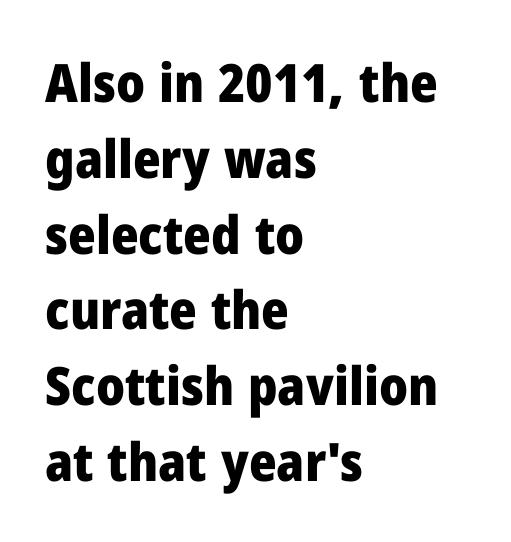
The image shows 53 px heavy sans-serif type, upright; set left-aligned, normal line spacing (1.43x), normal letter spacing, not underlined; low stroke contrast and a medium x-height.
